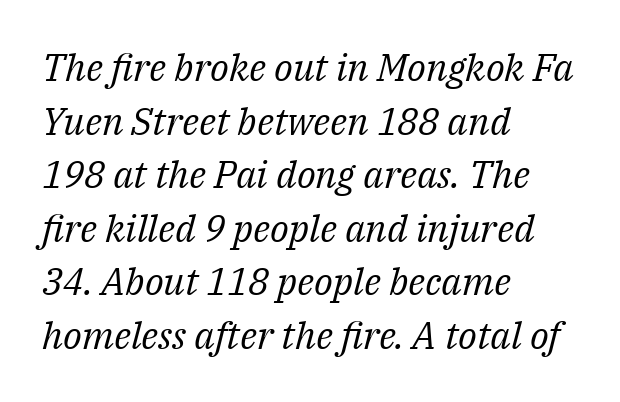
Q: Is the text bold? A: No.
Q: Is the text italic (slanted)? A: Yes, it leans right by about 14 degrees.
Q: Is the typeface a serif or a sans-serif typeface? A: Serif.
Q: Is the text underlined? A: No.
Q: How is the paragraph aligned? A: Left-aligned.
Q: Is the spacing between letters normal or unusually wide? A: Normal.
Q: Is the spacing between lines tight, normal or loose? A: Normal.
Q: Width (condensed, normal, or wide)? A: Normal.
Q: Stroke contrast? A: Medium.
Q: x-height? A: Medium.
Q: Monospaced? A: No.
